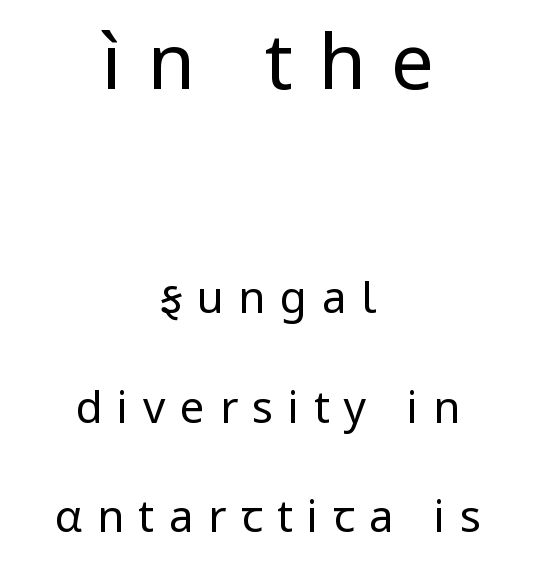
The image shows 77 px regular-weight sans-serif type, upright; set centered, loose line spacing (2.49x), unusually wide letter spacing (+0.33 em), not underlined; the first (top) block is 1.75x larger; low stroke contrast and a medium x-height.
